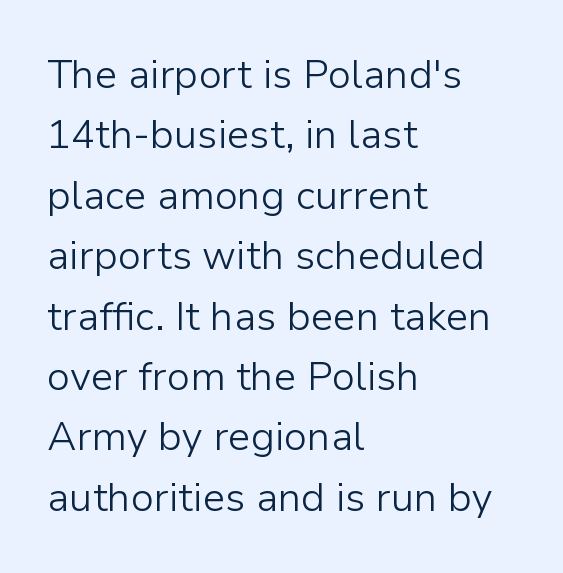
Q: Is the text bold? A: No.
Q: Is the text italic (slanted)? A: No, it is upright.
Q: Is the typeface a serif or a sans-serif typeface? A: Sans-serif.
Q: Is the text underlined? A: No.
Q: How is the paragraph aligned? A: Left-aligned.
Q: Is the spacing between letters normal or unusually wide? A: Normal.
Q: Is the spacing between lines tight, normal or loose? A: Normal.
Q: Width (condensed, normal, or wide)? A: Normal.
Q: Stroke contrast? A: Low.
Q: x-height? A: Medium.
Q: Monospaced? A: No.
